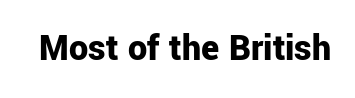
The text was rendered using a sans face with plain stroke endings. A typesetter would call this zero additional tracking. If you drew a line through each stem, it would be perfectly vertical. The rendering uses a bold face; every stroke is thick and dark. Descender tails drop into unmarked territory.
